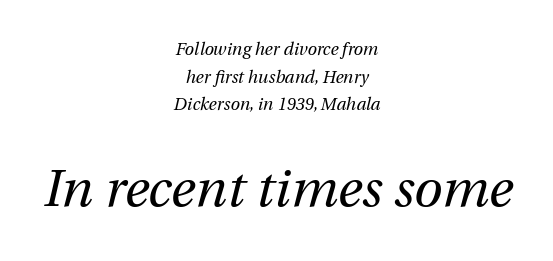
The image shows 52 px regular-weight type, italic (leaning right); set centered, normal line spacing (1.63x), normal letter spacing, not underlined; the second (bottom) block is 3.06x larger; medium stroke contrast and a medium x-height.
